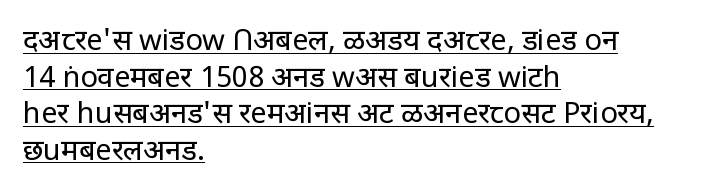
Q: Is the text bold? A: No.
Q: Is the text italic (slanted)? A: No, it is upright.
Q: Is the typeface a serif or a sans-serif typeface? A: Sans-serif.
Q: Is the text underlined? A: Yes.
Q: How is the paragraph aligned? A: Left-aligned.
Q: Is the spacing between letters normal or unusually wide? A: Normal.
Q: Is the spacing between lines tight, normal or loose? A: Normal.
Q: Width (condensed, normal, or wide)? A: Normal.
Q: Stroke contrast? A: Low.
Q: x-height? A: Large.
Q: Monospaced? A: No.
